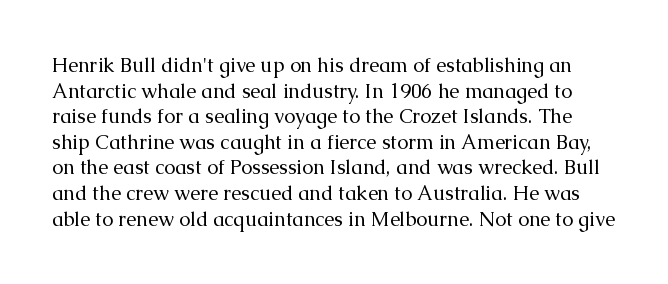
Q: Is the text bold? A: No.
Q: Is the text italic (slanted)? A: No, it is upright.
Q: Is the text underlined? A: No.
Q: Is the spacing between letters normal or unusually wide? A: Normal.
Q: Is the spacing between lines tight, normal or loose? A: Normal.
